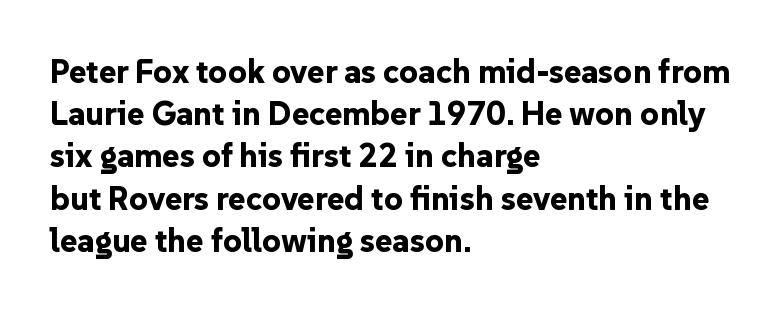
{"serif": "no", "italic": "no", "bold": "yes", "weight": "bold", "width": "normal", "stroke_contrast": "low", "x_height": "medium", "monospaced": "no", "underline": "no", "align": "left", "line_spacing": "normal", "line_spacing_ratio": 1.28, "letter_spacing": "normal", "letter_spacing_em": 0.0, "glyph_px": 33}
